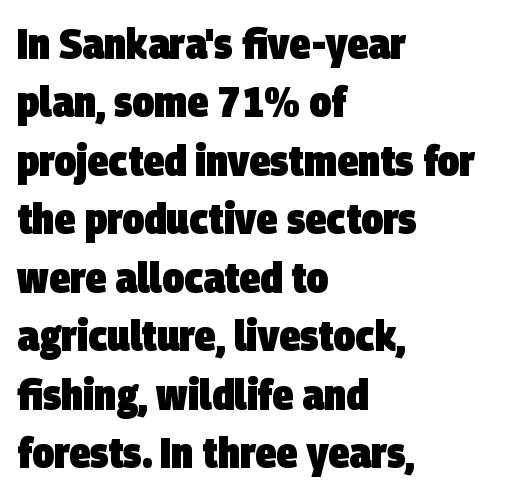
{"serif": "no", "bold": "yes", "weight": "heavy", "width": "condensed", "stroke_contrast": "low", "x_height": "large", "monospaced": "no", "underline": "no", "align": "left", "line_spacing": "normal", "line_spacing_ratio": 1.36, "letter_spacing": "normal", "letter_spacing_em": 0.0, "glyph_px": 43}
